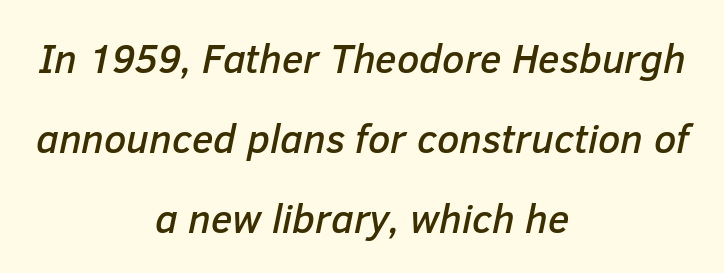
The image shows 40 px text type, italic (leaning right); set centered, loose line spacing (2.0x), normal letter spacing, not underlined; low stroke contrast and a medium x-height.
